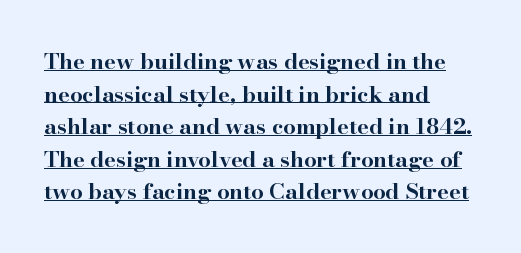
The glyphs are accompanied by a horizontal stroke just below them. Standard letterfit; no display-style spreading of the glyphs. The letters stand straight up with perfectly vertical stems. The lines sit at an ordinary, default distance from one another.
